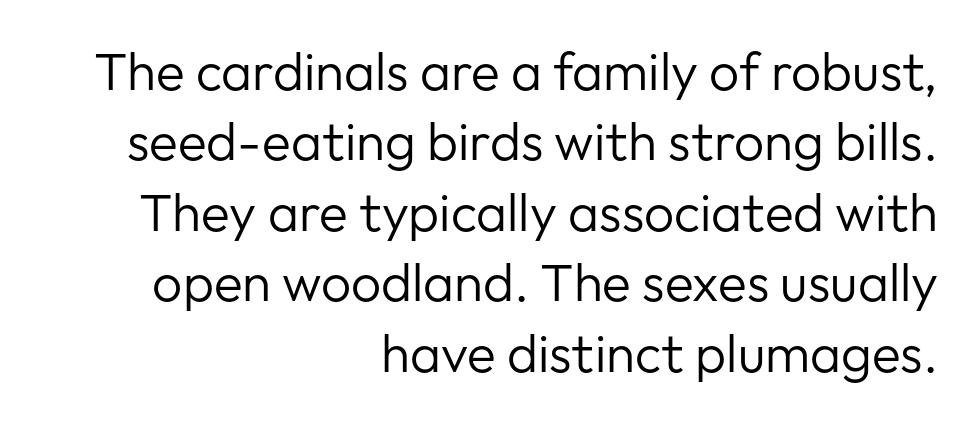
Q: Is the text bold? A: No.
Q: Is the text italic (slanted)? A: No, it is upright.
Q: Is the typeface a serif or a sans-serif typeface? A: Sans-serif.
Q: Is the text underlined? A: No.
Q: How is the paragraph aligned? A: Right-aligned.
Q: Is the spacing between letters normal or unusually wide? A: Normal.
Q: Is the spacing between lines tight, normal or loose? A: Normal.
Q: Width (condensed, normal, or wide)? A: Normal.
Q: Stroke contrast? A: Low.
Q: x-height? A: Medium.
Q: Monospaced? A: No.
